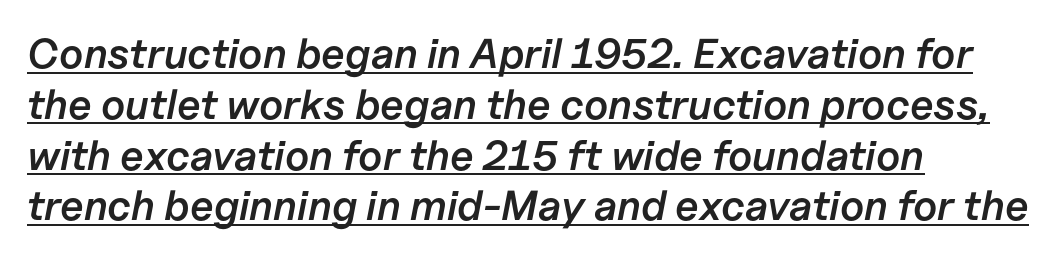
The image shows 42 px semibold type, italic (leaning right); set left-aligned, line spacing 1.21x, normal letter spacing, underlined; low stroke contrast and a medium x-height.
